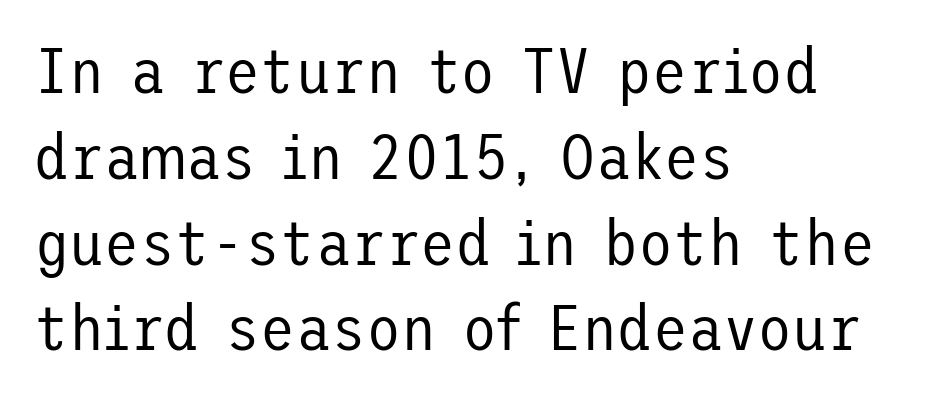
Q: Is the text bold? A: No.
Q: Is the text italic (slanted)? A: No, it is upright.
Q: Is the typeface a serif or a sans-serif typeface? A: Sans-serif.
Q: Is the text underlined? A: No.
Q: How is the paragraph aligned? A: Left-aligned.
Q: Is the spacing between letters normal or unusually wide? A: Normal.
Q: Is the spacing between lines tight, normal or loose? A: Normal.
Q: Width (condensed, normal, or wide)? A: Normal.
Q: Stroke contrast? A: Low.
Q: x-height? A: Medium.
